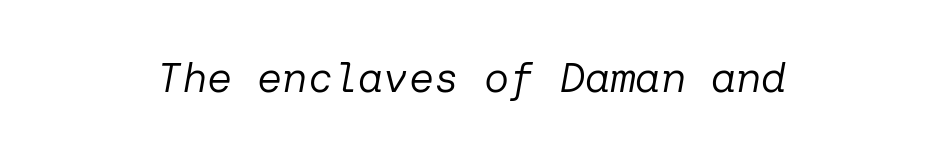
The letters are slanted; this is an italic face. This is not heavy type; no bold has been used. Alignment: centered. Rule under the text: the space is simply empty. Glyph-to-glyph distance matches everyday printed text.
